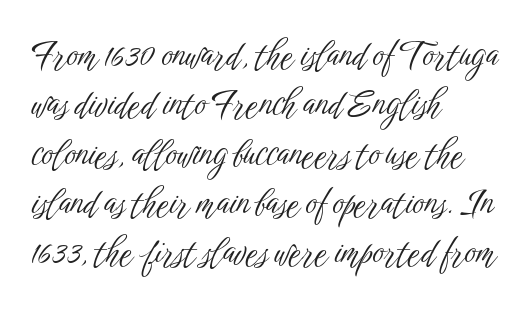
The image shows 35 px light, condensed sans-serif type; set left-aligned, normal line spacing (1.41x), normal letter spacing, not underlined; low stroke contrast and a medium x-height.
